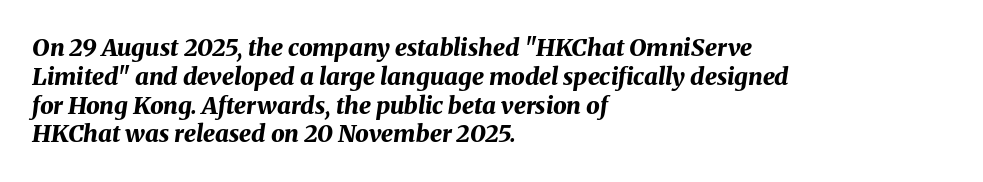
{"italic": "yes", "lean": "right", "slant_degrees": 8, "bold": "yes", "underline": "no", "align": "left", "line_spacing_ratio": 1.2, "letter_spacing": "normal", "letter_spacing_em": 0.0, "glyph_px": 24}
